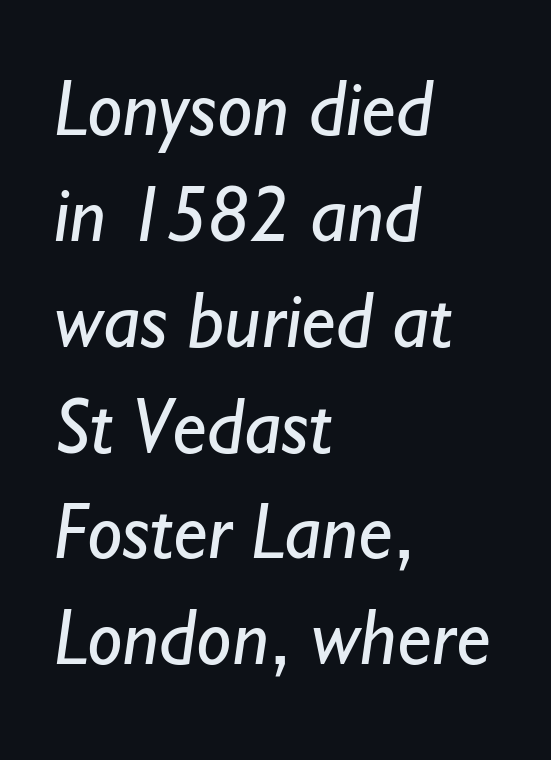
{"serif": "no", "bold": "no", "weight": "regular", "width": "normal", "stroke_contrast": "low", "x_height": "small", "monospaced": "no", "underline": "no", "align": "left", "line_spacing": "normal", "line_spacing_ratio": 1.34, "letter_spacing": "normal", "letter_spacing_em": 0.0, "glyph_px": 79}
